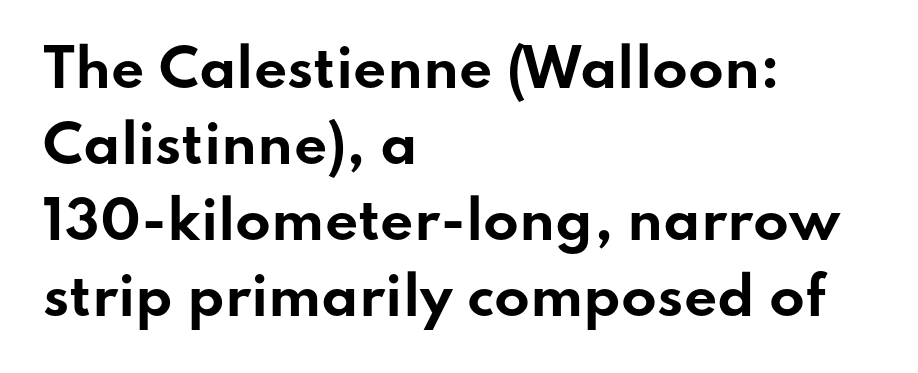
{"serif": "no", "italic": "no", "bold": "yes", "weight": "bold", "width": "wide", "stroke_contrast": "low", "x_height": "small", "monospaced": "no", "underline": "no", "align": "left", "line_spacing": "normal", "line_spacing_ratio": 1.46, "letter_spacing": "normal", "letter_spacing_em": 0.0, "glyph_px": 52}
